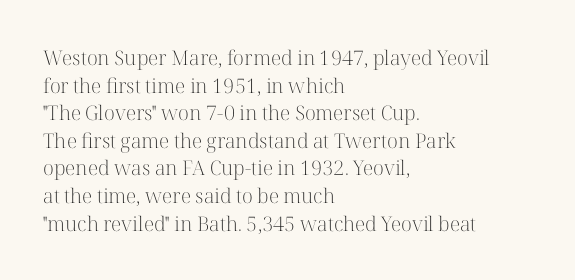
Q: Is the text bold? A: No.
Q: Is the text italic (slanted)? A: No, it is upright.
Q: Is the text underlined? A: No.
Q: How is the paragraph aligned? A: Left-aligned.
Q: Is the spacing between letters normal or unusually wide? A: Normal.
Q: Is the spacing between lines tight, normal or loose? A: Normal.
